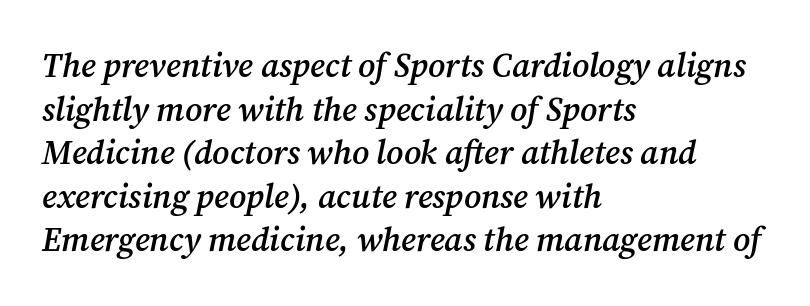
{"serif": "yes", "italic": "yes", "lean": "right", "slant_degrees": 12, "bold": "semi", "weight": "semibold", "width": "normal", "stroke_contrast": "medium", "x_height": "medium", "monospaced": "no", "underline": "no", "align": "left", "line_spacing": "normal", "line_spacing_ratio": 1.32, "letter_spacing": "normal", "letter_spacing_em": 0.0, "glyph_px": 33}
